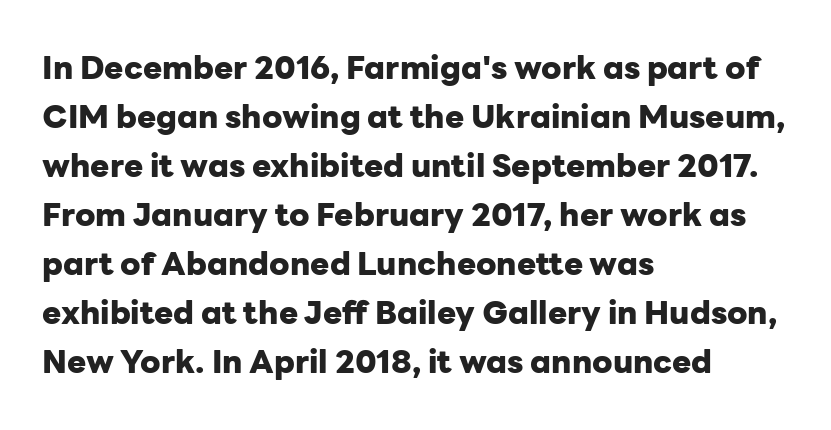
The image shows 32 px heavy sans-serif type, upright; set left-aligned, normal line spacing (1.53x), normal letter spacing, not underlined; low stroke contrast and a medium x-height.
